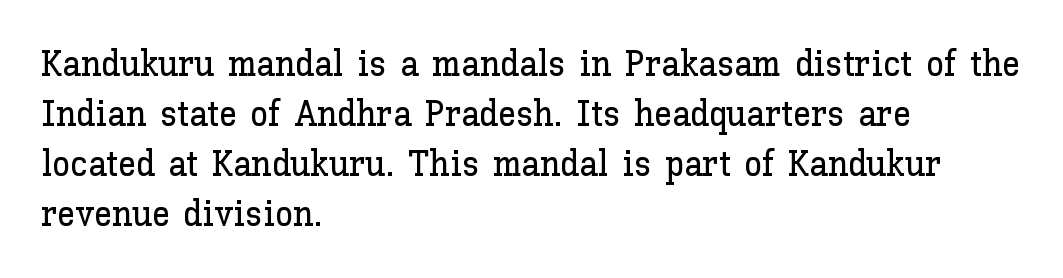
{"italic": "no", "width": "normal", "stroke_contrast": "low", "x_height": "medium", "monospaced": "no", "underline": "no", "align": "left", "line_spacing": "normal", "line_spacing_ratio": 1.39, "letter_spacing": "normal", "letter_spacing_em": 0.0, "glyph_px": 36}
